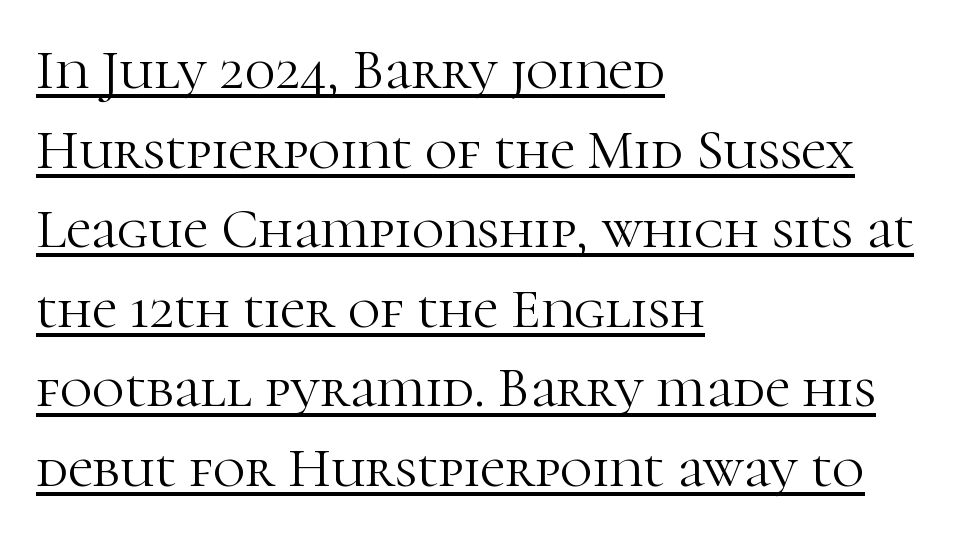
Q: Is the text bold? A: No.
Q: Is the text italic (slanted)? A: No, it is upright.
Q: Is the typeface a serif or a sans-serif typeface? A: Serif.
Q: Is the text underlined? A: Yes.
Q: How is the paragraph aligned? A: Left-aligned.
Q: Is the spacing between letters normal or unusually wide? A: Normal.
Q: Is the spacing between lines tight, normal or loose? A: Normal.
Q: Width (condensed, normal, or wide)? A: Normal.
Q: Stroke contrast? A: High.
Q: x-height? A: Medium.
Q: Monospaced? A: No.
